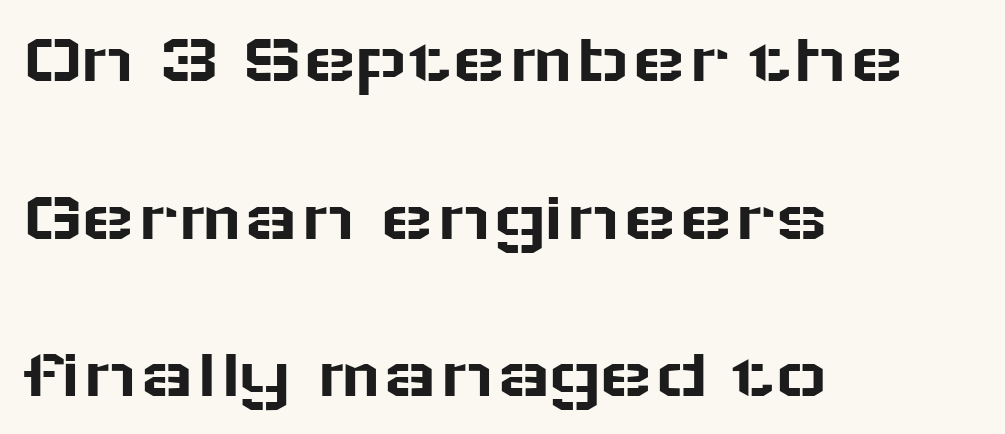
{"serif": "no", "italic": "no", "width": "wide", "stroke_contrast": "low", "x_height": "medium", "monospaced": "no", "underline": "no", "align": "left", "line_spacing": "loose", "line_spacing_ratio": 2.16, "letter_spacing": "normal", "letter_spacing_em": 0.0, "glyph_px": 73}
